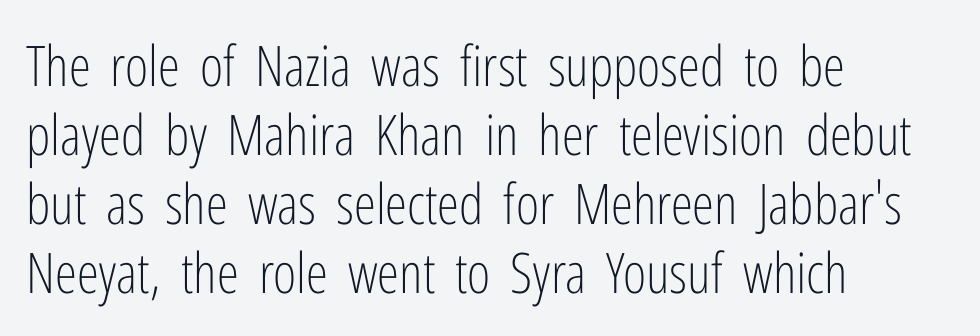
{"serif": "no", "italic": "no", "bold": "no", "weight": "light", "width": "condensed", "stroke_contrast": "low", "x_height": "medium", "monospaced": "no", "underline": "no", "align": "left", "line_spacing_ratio": 1.23, "letter_spacing": "normal", "letter_spacing_em": 0.0, "glyph_px": 56}
